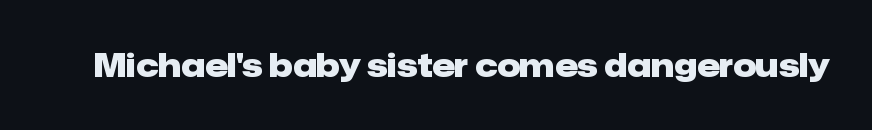
The image shows 32 px heavy sans-serif type, upright; set normal letter spacing, not underlined; low stroke contrast and a medium x-height.
